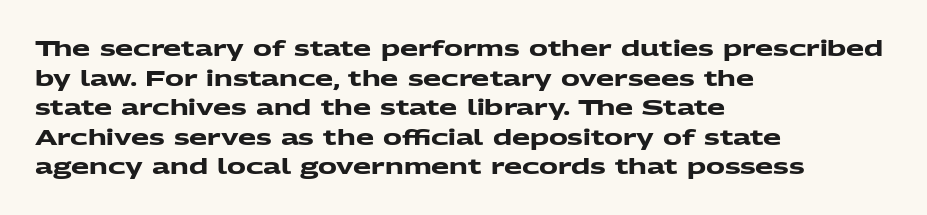
This sample uses plain, unmodified letter spacing. Plain, unruled lines of type. Notice how the passage keeps a crisp vertical edge on the left only. The line-height multiplier appears to be the usual default. You'd pick this weight for a headline — it's a proper bold.
